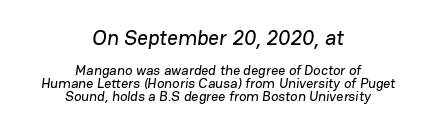
{"underline": "no", "align": "center", "line_spacing": "tight", "line_spacing_ratio": 0.95, "letter_spacing": "normal", "letter_spacing_em": 0.0, "larger_block": "first", "size_ratio": 1.5, "glyph_px": 21}
